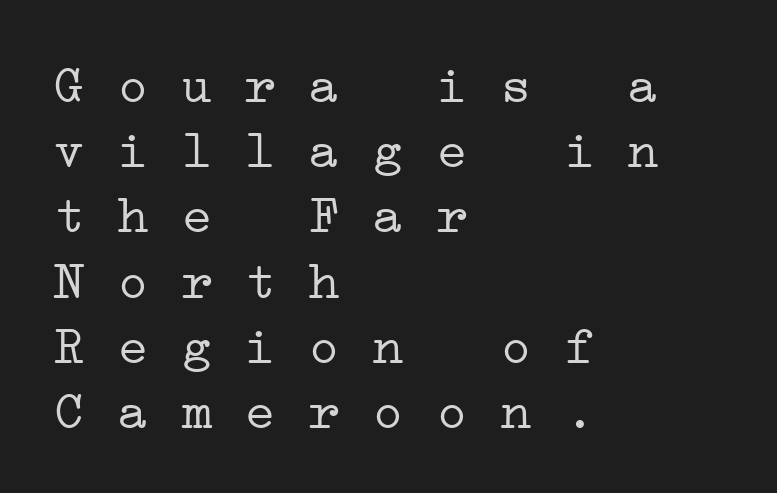
Q: Is the text bold? A: No.
Q: Is the typeface a serif or a sans-serif typeface? A: Serif.
Q: Is the text underlined? A: No.
Q: How is the paragraph aligned? A: Left-aligned.
Q: Is the spacing between letters normal or unusually wide? A: Normal.
Q: Width (condensed, normal, or wide)? A: Wide.
Q: Stroke contrast? A: Low.
Q: x-height? A: Medium.
Q: Monospaced? A: Yes.
